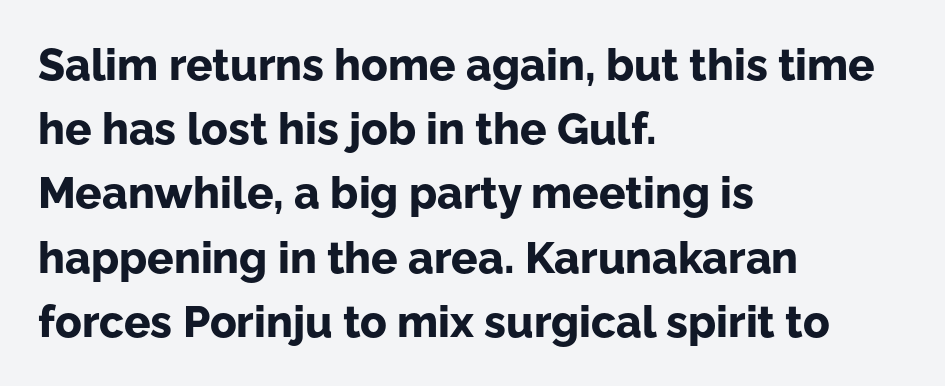
These lines carry a lot of weight — the face is fully bold. These lines sit exactly where default settings would place them. Type without underlining. This is roman type, the default non-slanted kind. Nothing sits at the stroke ends, so this counts as sans-serif. Line beginnings align vertically; line endings do not.
